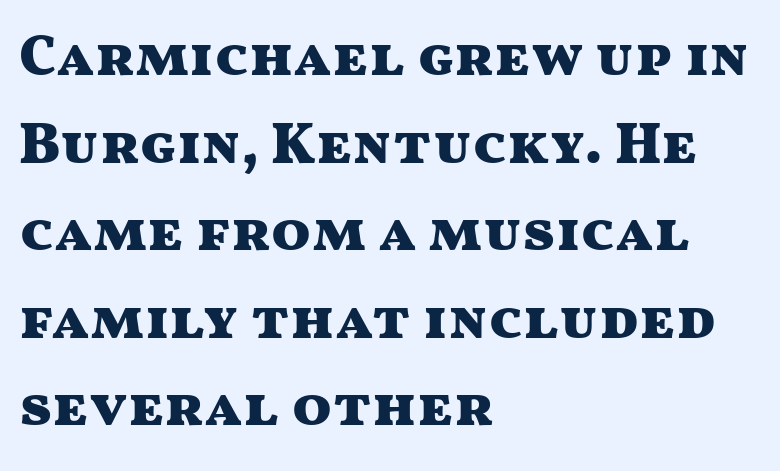
The image shows 58 px heavy, wide sans-serif type, upright; set left-aligned, normal line spacing (1.51x), normal letter spacing, not underlined; medium stroke contrast and a medium x-height.
